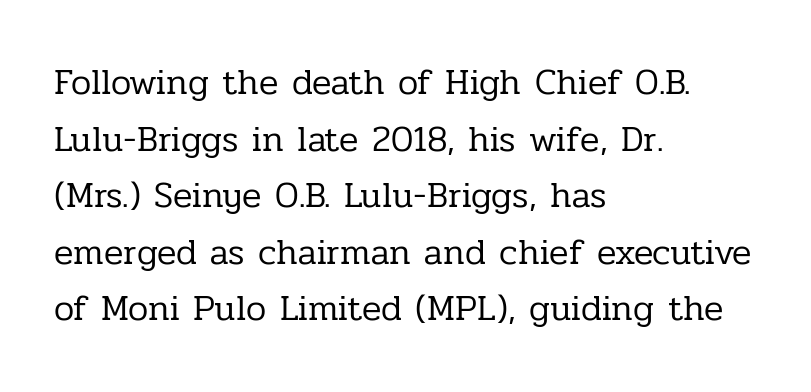
{"serif": "yes", "italic": "no", "bold": "no", "weight": "regular", "width": "normal", "stroke_contrast": "low", "x_height": "medium", "monospaced": "no", "underline": "no", "align": "left", "line_spacing": "normal", "line_spacing_ratio": 1.57, "letter_spacing": "normal", "letter_spacing_em": 0.0, "glyph_px": 36}
